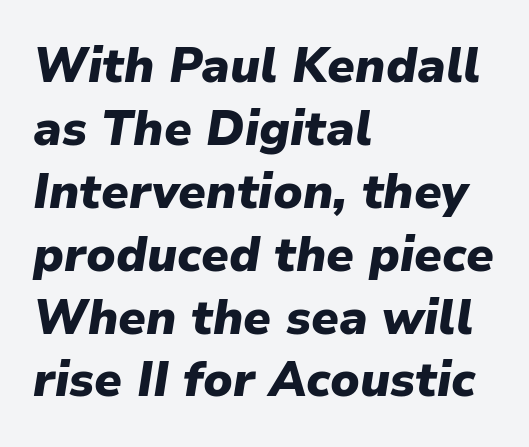
The image shows 48 px heavy type, italic (leaning right); set left-aligned, normal line spacing (1.31x), normal letter spacing, not underlined; low stroke contrast and a medium x-height.
